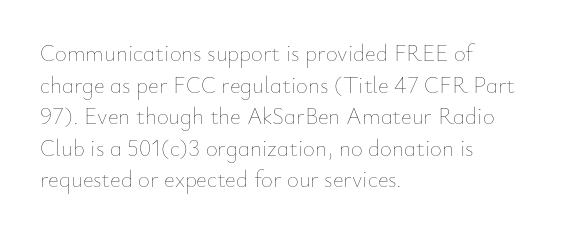
The strokes are not fattened; the text isn't bold. Beneath every word, the page is bare. Every row of glyphs begins at an identical x-position on the left. In terms of posture, this sample is upright.
